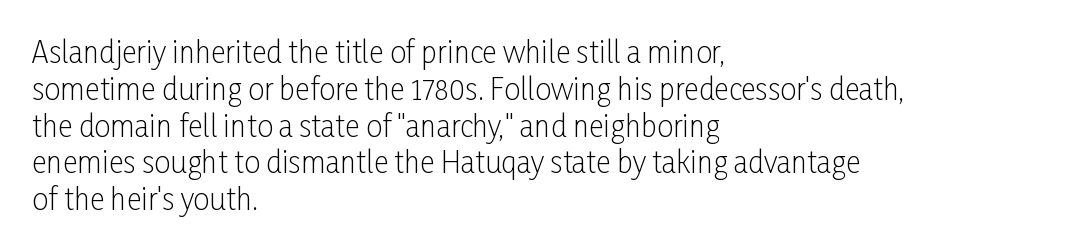
The image shows 29 px light, condensed sans-serif type, upright; set left-aligned, normal line spacing (1.27x), normal letter spacing, not underlined; low stroke contrast and a medium x-height.
